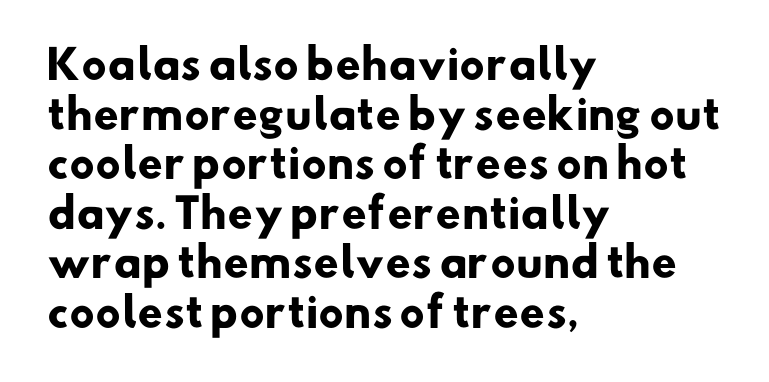
{"serif": "no", "bold": "yes", "weight": "heavy", "width": "normal", "stroke_contrast": "low", "x_height": "small", "monospaced": "no", "underline": "no", "align": "left", "line_spacing_ratio": 1.24, "letter_spacing": "normal", "letter_spacing_em": 0.0, "glyph_px": 40}
